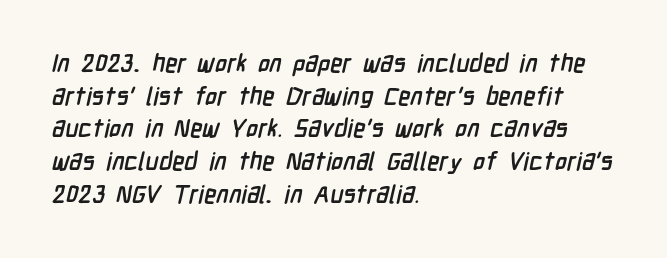
{"bold": "yes", "underline": "no", "align": "left", "line_spacing": "normal", "line_spacing_ratio": 1.31, "letter_spacing": "normal", "letter_spacing_em": 0.0, "glyph_px": 25}
